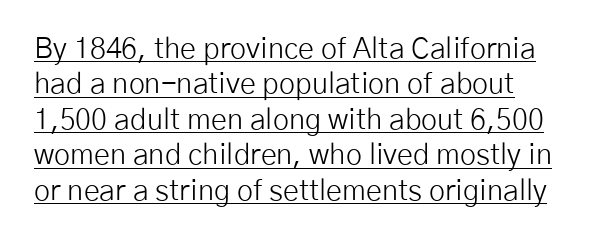
The image shows 29 px light sans-serif type, upright; set line spacing 1.22x, normal letter spacing, underlined; low stroke contrast and a medium x-height.
